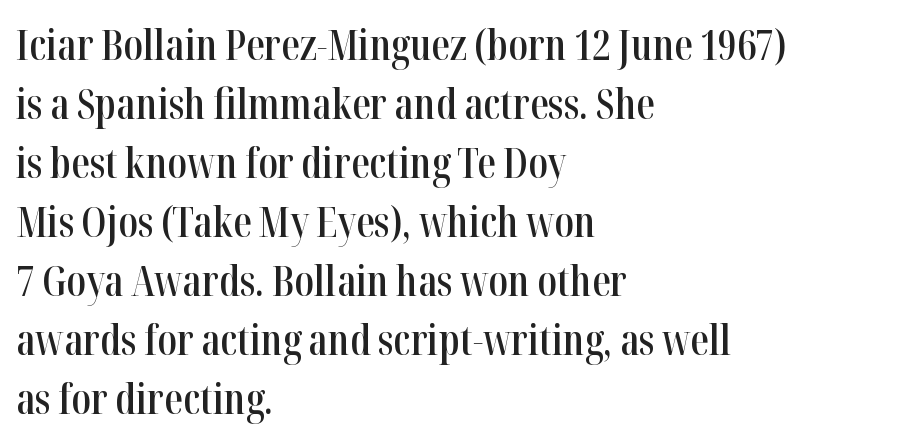
Q: Is the text bold? A: Semi-bold.
Q: Is the text italic (slanted)? A: No, it is upright.
Q: Is the typeface a serif or a sans-serif typeface? A: Serif.
Q: Is the text underlined? A: No.
Q: How is the paragraph aligned? A: Left-aligned.
Q: Is the spacing between letters normal or unusually wide? A: Normal.
Q: Is the spacing between lines tight, normal or loose? A: Normal.
Q: Width (condensed, normal, or wide)? A: Condensed.
Q: Stroke contrast? A: High.
Q: x-height? A: Medium.
Q: Monospaced? A: No.
